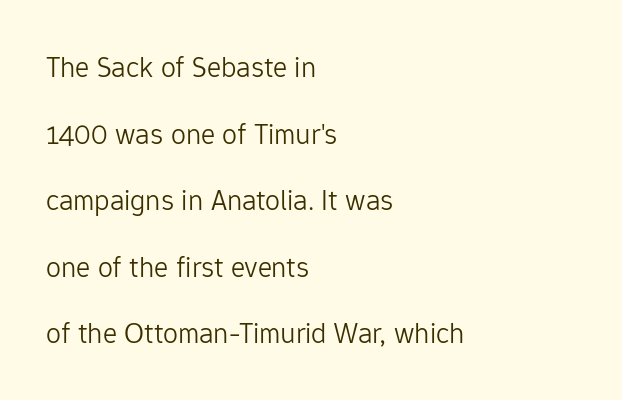
The image shows 30 px light sans-serif type, upright; set left-aligned, loose line spacing (2.22x), normal letter spacing, not underlined; low stroke contrast and a medium x-height.
